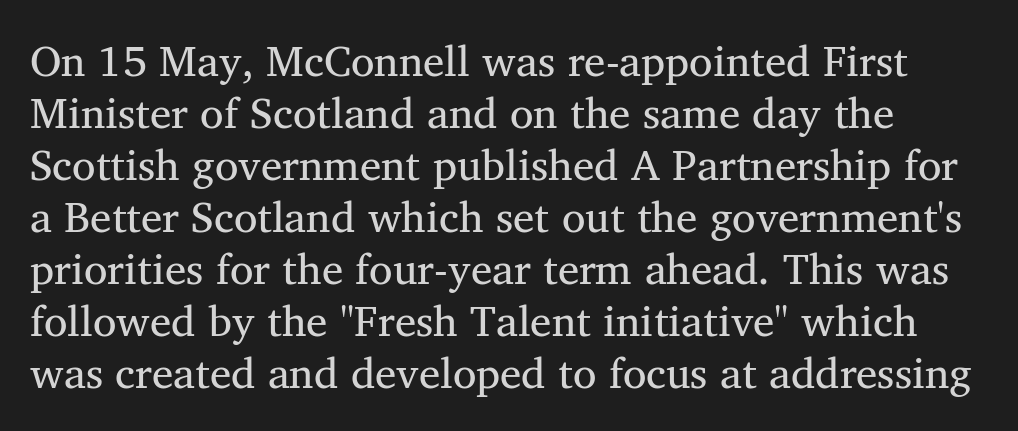
A roman cut, with each character standing at attention. Each stroke keeps to a modest, everyday thickness or less. Each row of text sits above clean, open space. The letters advance in unequal steps, a hallmark of proportional type.
